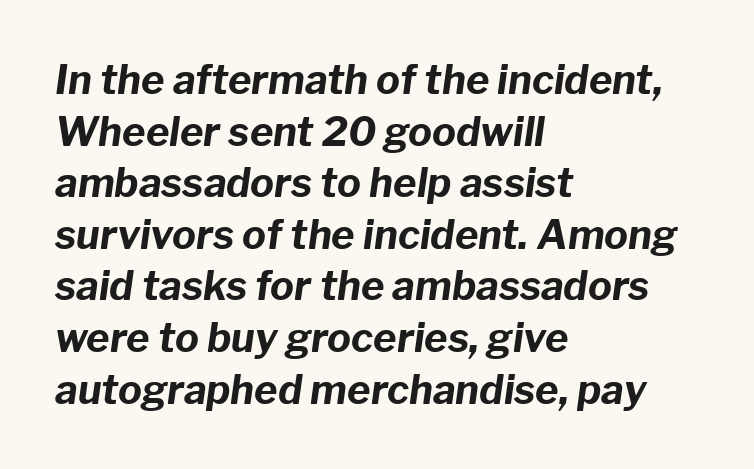
Q: Is the text bold? A: Yes.
Q: Is the text italic (slanted)? A: Yes, it leans right by about 8 degrees.
Q: Is the text underlined? A: No.
Q: How is the paragraph aligned? A: Left-aligned.
Q: Is the spacing between letters normal or unusually wide? A: Normal.
Q: Is the spacing between lines tight, normal or loose? A: Normal.
Q: Width (condensed, normal, or wide)? A: Normal.
Q: Stroke contrast? A: Low.
Q: x-height? A: Medium.
Q: Monospaced? A: No.
